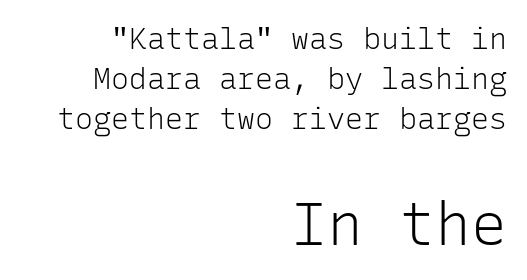
The image shows 60 px light sans-serif type, upright, monospaced; set right-aligned, normal line spacing (1.33x), normal letter spacing, not underlined; the second (bottom) block is 2.0x larger; low stroke contrast and a medium x-height.
